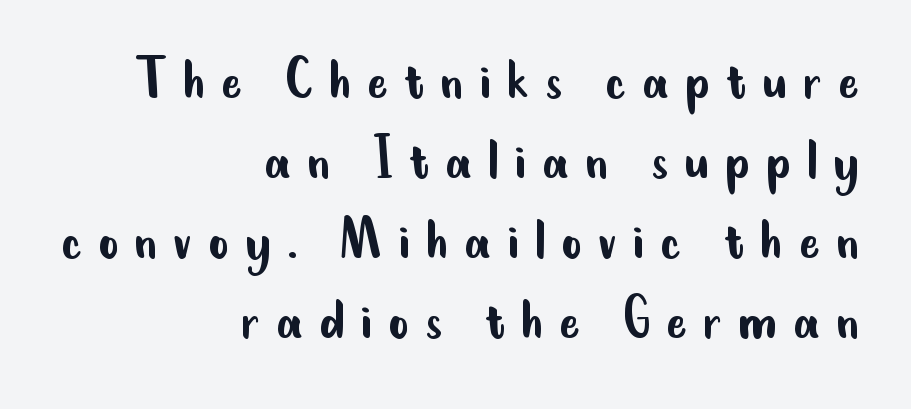
The lines in this sample share a right terminus and differ only in where they begin. Tracking here is generous; glyphs stand well apart from one another. Spacing verdict: proportional, widths tailored to each character. Words float on clear page, feet unadorned. Posture: straight, roman, zero tilt.
